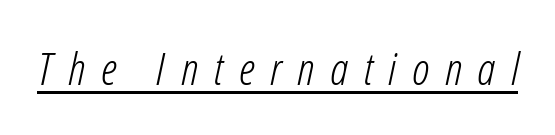
Q: Is the text bold? A: No.
Q: Is the text italic (slanted)? A: Yes, it leans right by about 12 degrees.
Q: Is the text underlined? A: Yes.
Q: Is the spacing between letters normal or unusually wide? A: Unusually wide.
Q: Width (condensed, normal, or wide)? A: Condensed.
Q: Stroke contrast? A: Low.
Q: x-height? A: Medium.
Q: Monospaced? A: No.
